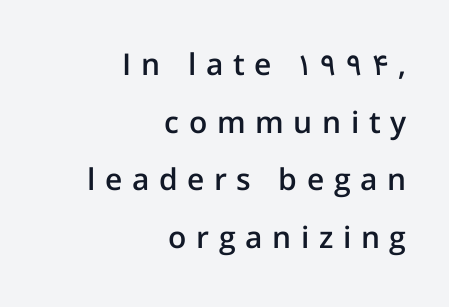
The face used here is proportionally spaced, like ordinary book or web type. Posture: straight, roman, zero tilt. Emphasis by weight is partial: semibold. The paragraph shown leans on its right margin.
